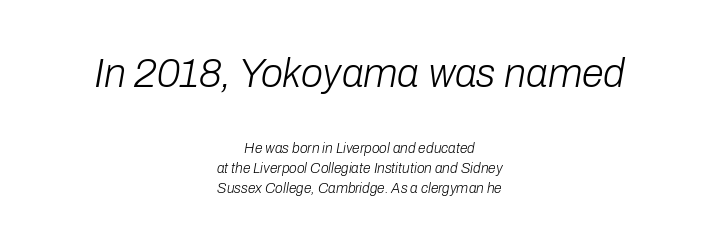
Q: Is the text bold? A: No.
Q: Is the text italic (slanted)? A: Yes, it leans right by about 10 degrees.
Q: Is the text underlined? A: No.
Q: How is the paragraph aligned? A: Centered.
Q: Is the spacing between letters normal or unusually wide? A: Normal.
Q: Is the spacing between lines tight, normal or loose? A: Normal.
Q: Which block of text is set in a larger size, the first (top) or the second (bottom)? A: The first (top) one.
Q: Width (condensed, normal, or wide)? A: Normal.
Q: Stroke contrast? A: Low.
Q: x-height? A: Medium.
Q: Monospaced? A: No.
